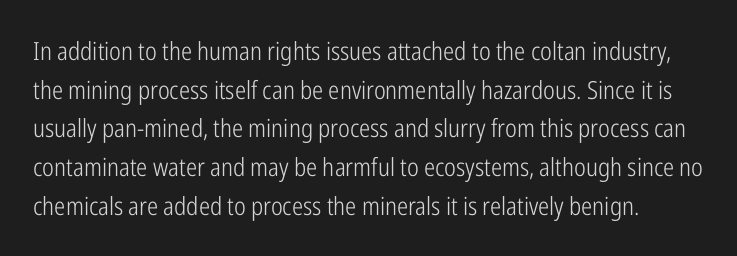
Inter-character spacing is left at the font's built-in metrics. The typeface has the unassuming heft of standard copy or less. Rows of type keep a routine distance in the vertical direction. The font's upright variant was chosen for this text. Just letters on the line, the space beneath them empty.
